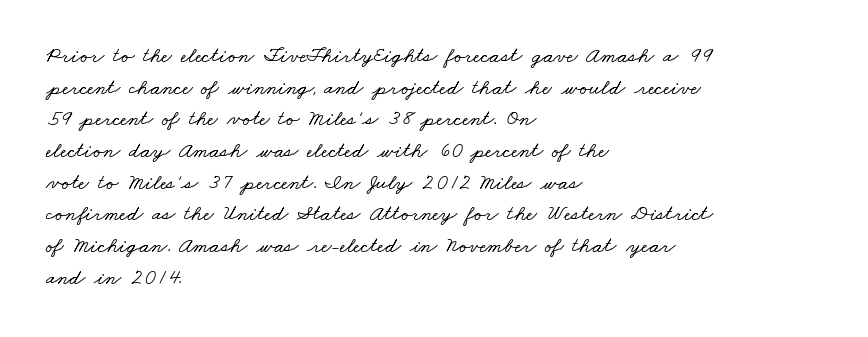
Q: Is the text underlined? A: No.
Q: How is the paragraph aligned? A: Left-aligned.
Q: Is the spacing between letters normal or unusually wide? A: Normal.
Q: Is the spacing between lines tight, normal or loose? A: Normal.
